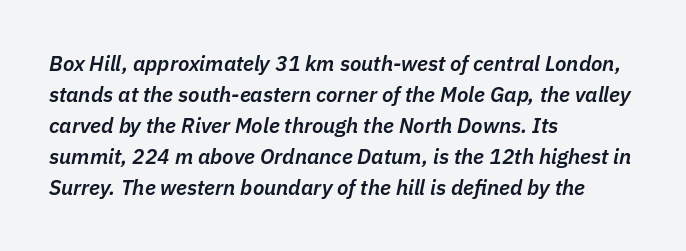
Observe the ordinary spacing: letters are neighbours, not strangers. How would I describe the line gaps? Plain and ordinary. Compared with ordinary roman type, these characters are visibly tilted. Only glyphs here, with clear space below each row.
